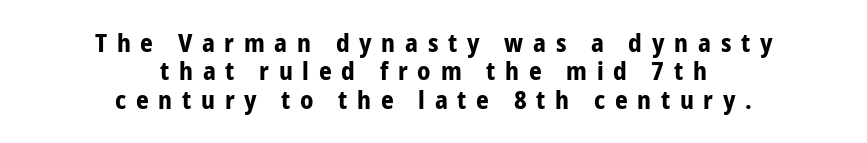
{"italic": "no", "bold": "yes", "underline": "no", "align": "center", "line_spacing": "tight", "line_spacing_ratio": 1.14, "letter_spacing": "wide", "letter_spacing_em": 0.39, "glyph_px": 25}
